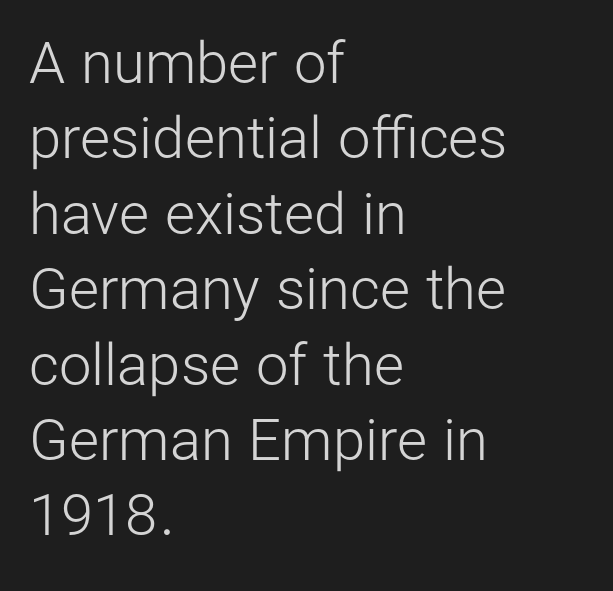
Q: Is the text bold? A: No.
Q: Is the text italic (slanted)? A: No, it is upright.
Q: Is the typeface a serif or a sans-serif typeface? A: Sans-serif.
Q: Is the text underlined? A: No.
Q: How is the paragraph aligned? A: Left-aligned.
Q: Is the spacing between letters normal or unusually wide? A: Normal.
Q: Is the spacing between lines tight, normal or loose? A: Normal.
Q: Width (condensed, normal, or wide)? A: Normal.
Q: Stroke contrast? A: Low.
Q: x-height? A: Medium.
Q: Monospaced? A: No.
